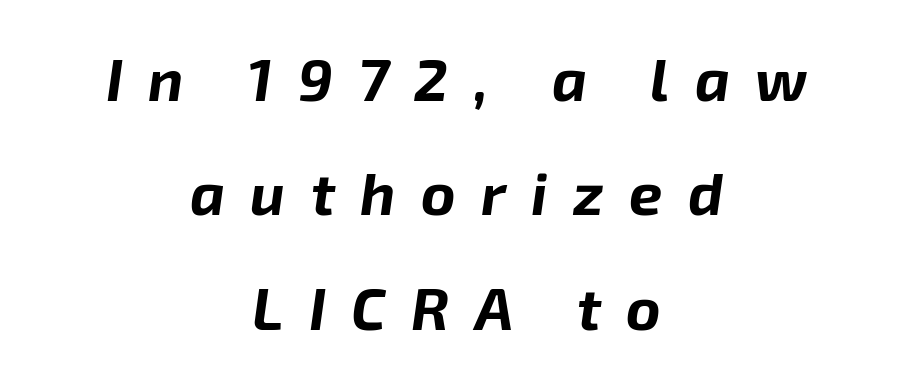
The lettering tilts uniformly, giving the passage an italic look. Each word looks stretched out because of the extra space between its letters. The rag falls on both sides of this text block equally. Just letters on the line, the space beneath them empty. Heft: maximum for text — a bold.
